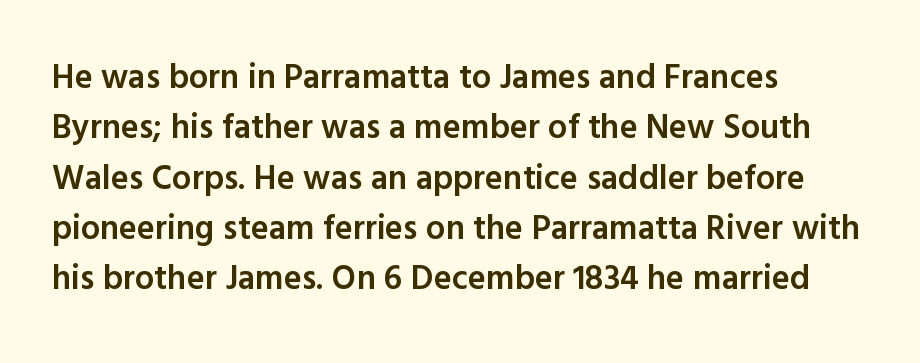
{"serif": "no", "italic": "no", "bold": "semi", "weight": "semibold", "width": "normal", "x_height": "medium", "monospaced": "no", "underline": "no", "align": "left", "line_spacing": "normal", "line_spacing_ratio": 1.48, "letter_spacing": "normal", "letter_spacing_em": 0.0, "glyph_px": 34}
